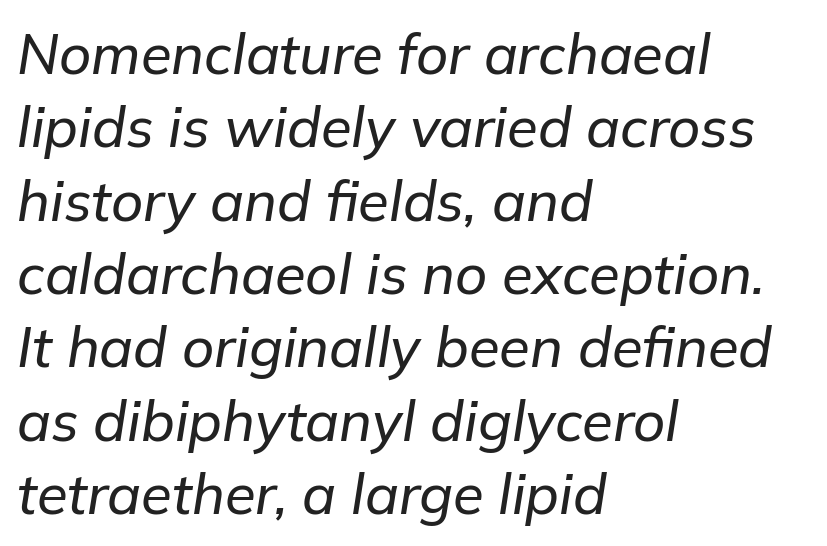
Only glyphs here, with clear space below each row. Here the glyphs are tracked normally, forming tight word shapes. Compared with typical paragraphs, the rows here are spaced about the same. These lines are rendered in a variable-pitch font.
